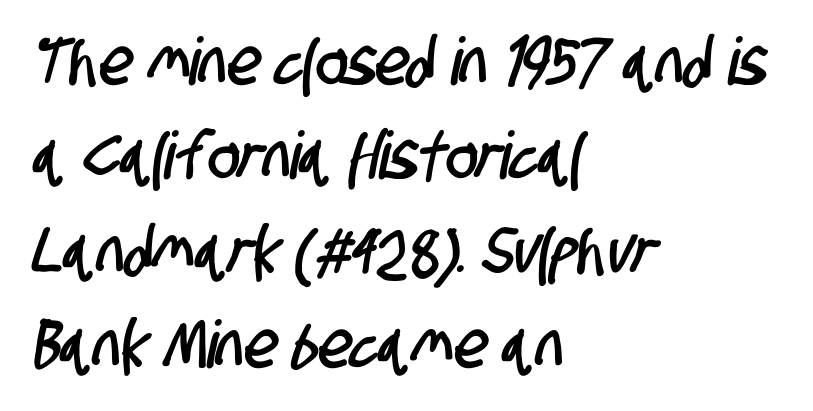
Q: Is the typeface a serif or a sans-serif typeface? A: Sans-serif.
Q: Is the text underlined? A: No.
Q: How is the paragraph aligned? A: Left-aligned.
Q: Is the spacing between letters normal or unusually wide? A: Normal.
Q: Is the spacing between lines tight, normal or loose? A: Normal.
Q: Width (condensed, normal, or wide)? A: Condensed.
Q: Stroke contrast? A: Low.
Q: x-height? A: Large.
Q: Monospaced? A: No.
